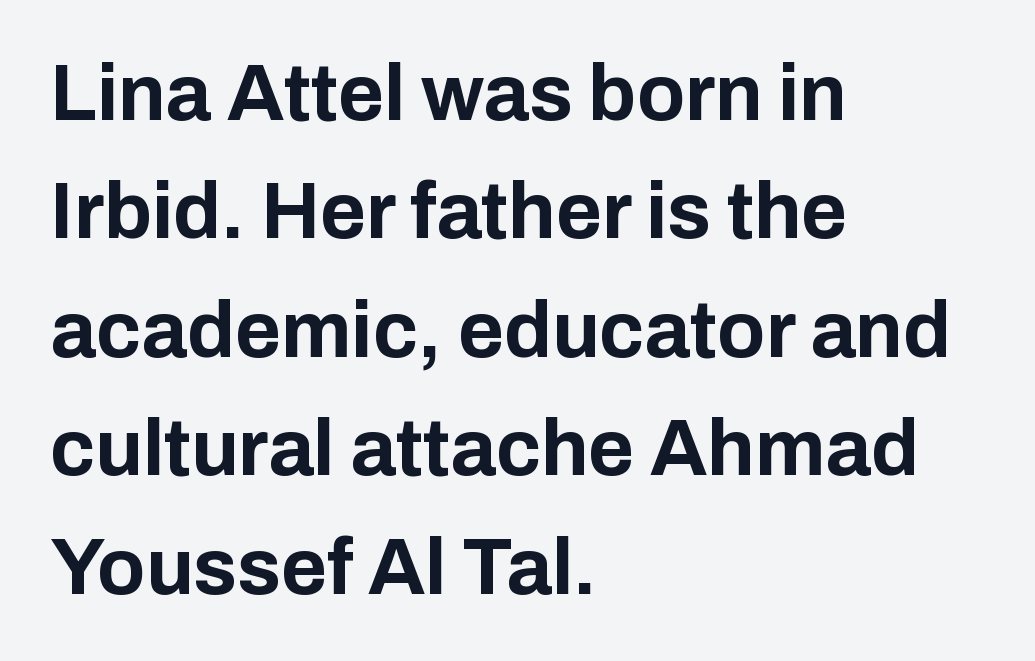
Q: Is the text bold? A: Yes.
Q: Is the text italic (slanted)? A: No, it is upright.
Q: Is the typeface a serif or a sans-serif typeface? A: Sans-serif.
Q: Is the text underlined? A: No.
Q: How is the paragraph aligned? A: Left-aligned.
Q: Is the spacing between letters normal or unusually wide? A: Normal.
Q: Is the spacing between lines tight, normal or loose? A: Normal.
Q: Width (condensed, normal, or wide)? A: Normal.
Q: Stroke contrast? A: Low.
Q: x-height? A: Medium.
Q: Monospaced? A: No.
